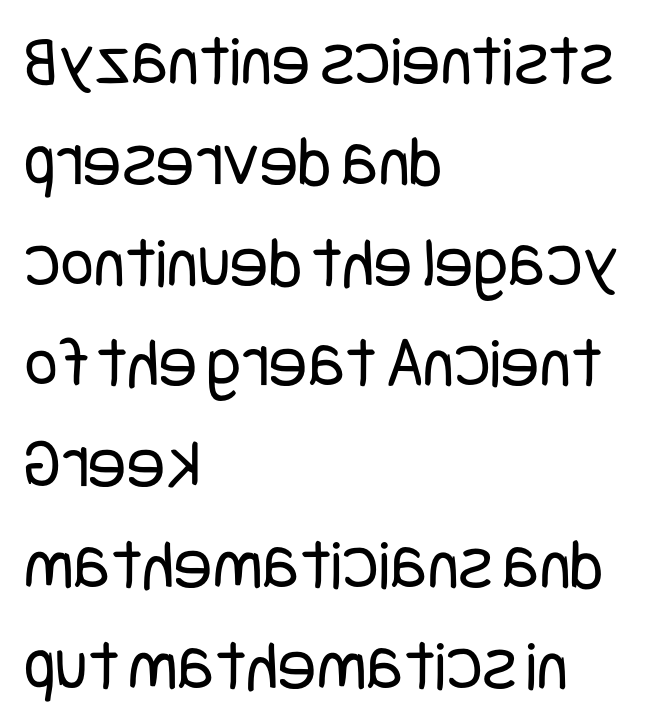
Q: Is the text bold? A: No.
Q: Is the text italic (slanted)? A: No, it is upright.
Q: Is the typeface a serif or a sans-serif typeface? A: Sans-serif.
Q: Is the text underlined? A: No.
Q: How is the paragraph aligned? A: Left-aligned.
Q: Is the spacing between letters normal or unusually wide? A: Normal.
Q: Is the spacing between lines tight, normal or loose? A: Normal.
Q: Width (condensed, normal, or wide)? A: Condensed.
Q: Stroke contrast? A: Low.
Q: x-height? A: Large.
